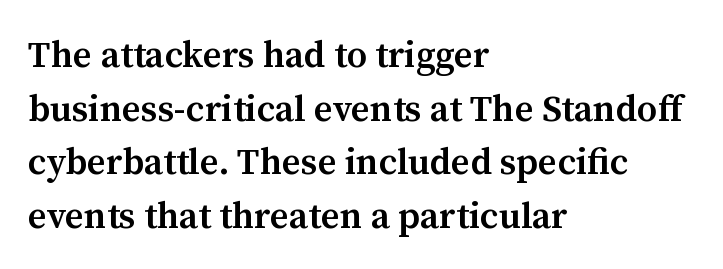
Caption: standard tracking, unaltered. The rendering uses a moderate line-height, typical for paragraphs. Only glyphs here, with clear space below each row. In CSS terms this would be text-align: left.
